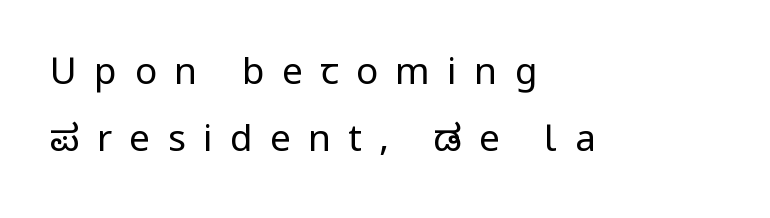
Q: Is the text bold? A: No.
Q: Is the text italic (slanted)? A: No, it is upright.
Q: Is the typeface a serif or a sans-serif typeface? A: Sans-serif.
Q: Is the text underlined? A: No.
Q: How is the paragraph aligned? A: Left-aligned.
Q: Is the spacing between letters normal or unusually wide? A: Unusually wide.
Q: Width (condensed, normal, or wide)? A: Condensed.
Q: Stroke contrast? A: Low.
Q: x-height? A: Large.
Q: Monospaced? A: No.
